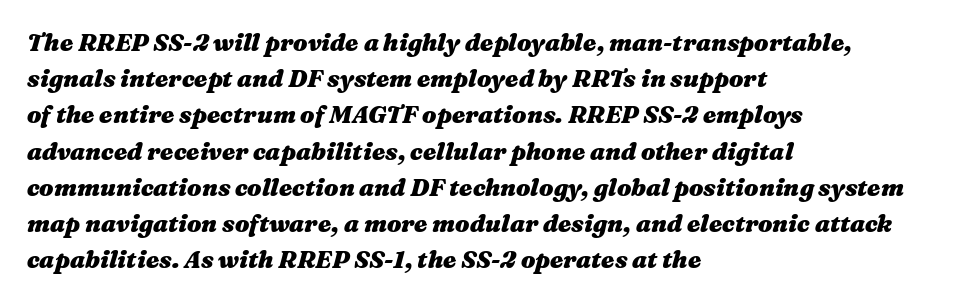
{"italic": "yes", "lean": "right", "slant_degrees": 16, "bold": "yes", "underline": "no", "align": "left", "line_spacing": "normal", "line_spacing_ratio": 1.51, "letter_spacing": "normal", "letter_spacing_em": 0.0, "glyph_px": 24}
